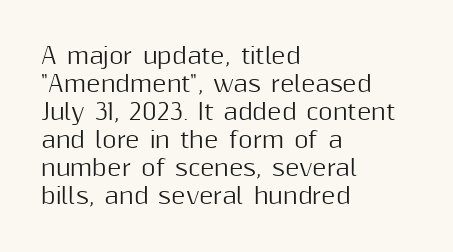
{"italic": "no", "underline": "no", "align": "left", "line_spacing": "normal", "line_spacing_ratio": 1.27, "letter_spacing": "normal", "letter_spacing_em": 0.0, "glyph_px": 22}
